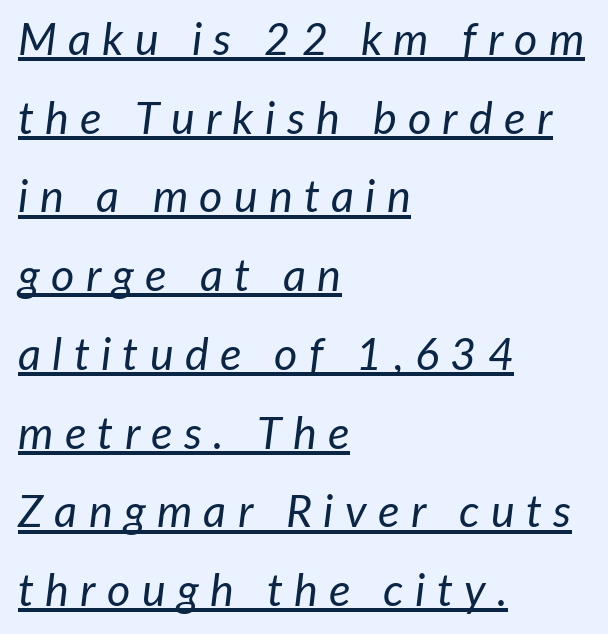
The image shows 45 px regular-weight type, italic (leaning right); set left-aligned, line spacing 1.75x, unusually wide letter spacing (+0.25 em), underlined; low stroke contrast and a medium x-height.
